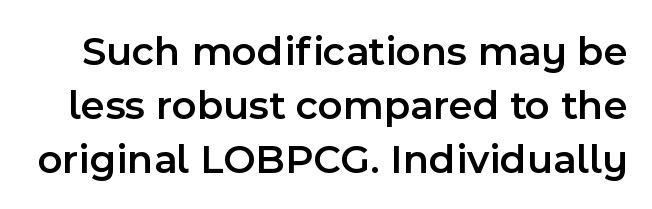
Q: Is the text bold? A: Semi-bold.
Q: Is the text italic (slanted)? A: No, it is upright.
Q: Is the typeface a serif or a sans-serif typeface? A: Sans-serif.
Q: Is the text underlined? A: No.
Q: Is the spacing between letters normal or unusually wide? A: Normal.
Q: Is the spacing between lines tight, normal or loose? A: Normal.
Q: Width (condensed, normal, or wide)? A: Normal.
Q: x-height? A: Medium.
Q: Monospaced? A: No.
